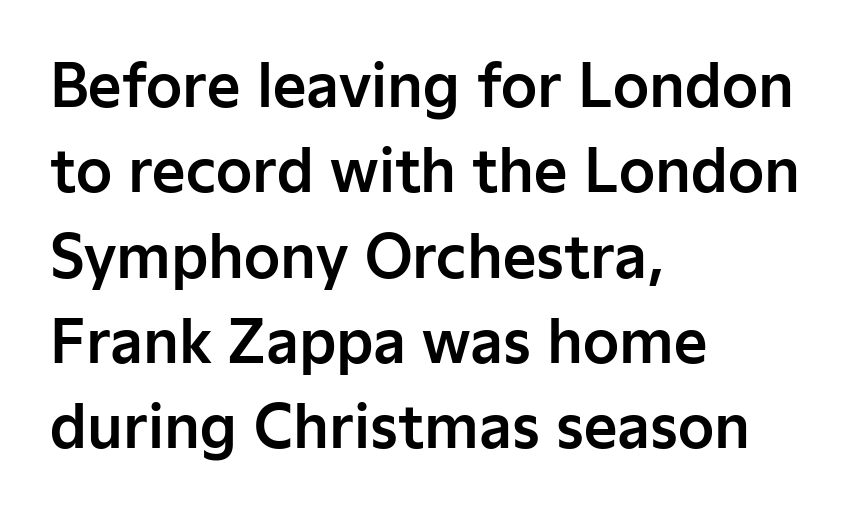
Q: Is the text italic (slanted)? A: No, it is upright.
Q: Is the typeface a serif or a sans-serif typeface? A: Sans-serif.
Q: Is the text underlined? A: No.
Q: How is the paragraph aligned? A: Left-aligned.
Q: Is the spacing between letters normal or unusually wide? A: Normal.
Q: Is the spacing between lines tight, normal or loose? A: Normal.
Q: Width (condensed, normal, or wide)? A: Normal.
Q: Stroke contrast? A: Low.
Q: x-height? A: Medium.
Q: Monospaced? A: No.
